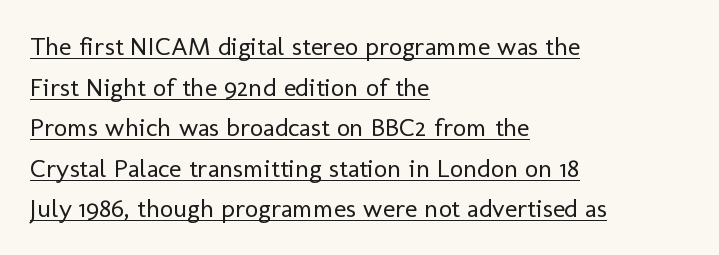
Notice how descenders clear the ascenders below comfortably — that's standard leading. The font is comparable to plain body text, perhaps lighter. The horizontal fit of the characters is conventional and even. Designer's note — italics off, roman on. Horizontally, the lines are justified to the leading edge only. This rendering features underlined lettering.
